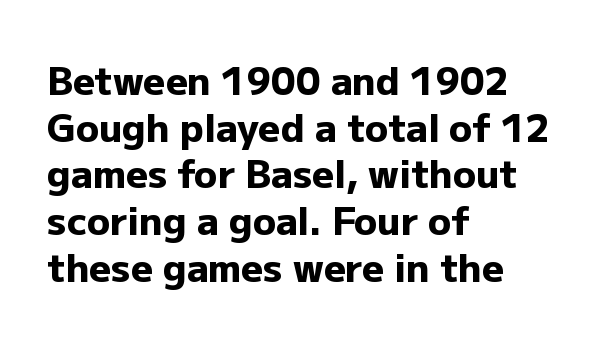
The strip under each line holds only bare page. Letter spacing: default. Examine the stroke ends and you'll find no serifs. Notice how thick the strokes are: this is what a full bold looks like. Upright lettering throughout. Think of a printed novel: that variable character pitch is what you see here.
